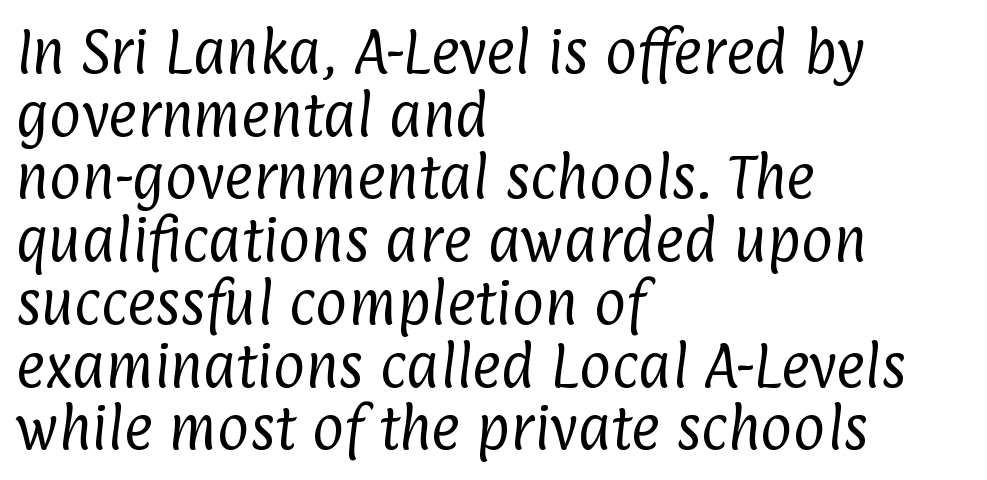
The image shows 49 px regular-weight, condensed sans-serif type; set left-aligned, normal line spacing (1.28x), normal letter spacing, not underlined; low stroke contrast and a medium x-height.
